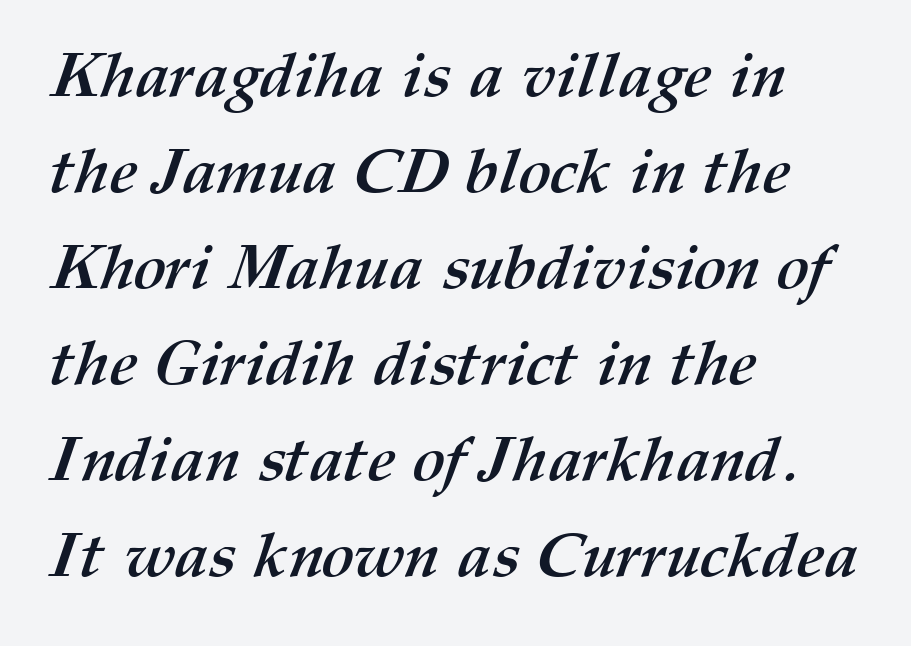
{"bold": "yes", "weight": "semibold", "width": "normal", "stroke_contrast": "medium", "x_height": "medium", "monospaced": "no", "underline": "no", "align": "left", "line_spacing": "normal", "line_spacing_ratio": 1.55, "letter_spacing": "normal", "letter_spacing_em": 0.0, "glyph_px": 62}
